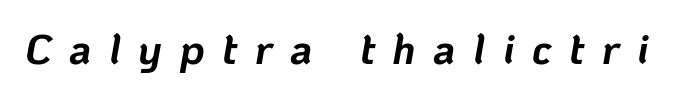
{"italic": "yes", "lean": "right", "slant_degrees": 10, "bold": "yes", "weight": "bold", "width": "normal", "stroke_contrast": "low", "x_height": "medium", "monospaced": "no", "underline": "no", "letter_spacing": "wide", "letter_spacing_em": 0.42, "glyph_px": 42}
